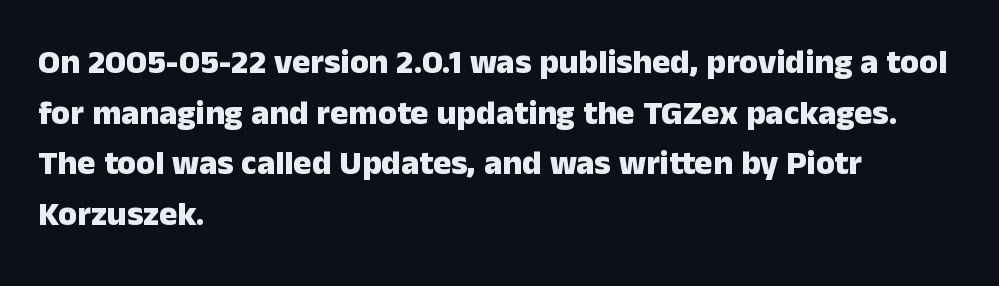
{"serif": "no", "italic": "no", "bold": "yes", "weight": "heavy", "width": "normal", "stroke_contrast": "low", "x_height": "medium", "monospaced": "no", "underline": "no", "align": "left", "line_spacing": "normal", "line_spacing_ratio": 1.49, "letter_spacing": "normal", "letter_spacing_em": 0.0, "glyph_px": 34}
